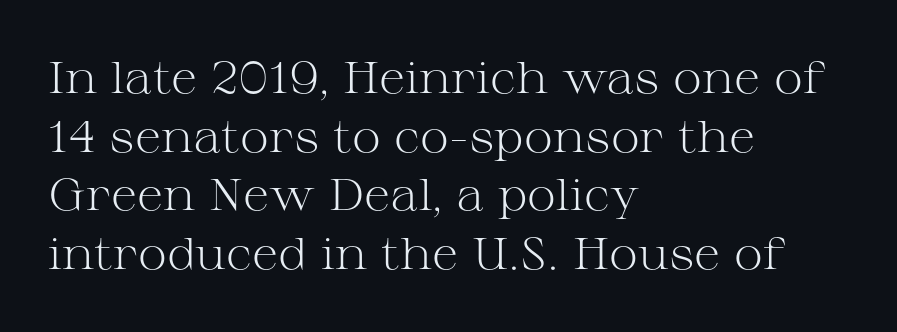
There is no visible air inserted between adjacent glyphs. The passage shown is typed in a proportional face where columns would drift. Each line starts at the same left margin while the right side varies. Has an underline been added? It has not. This sample uses a serif face.
